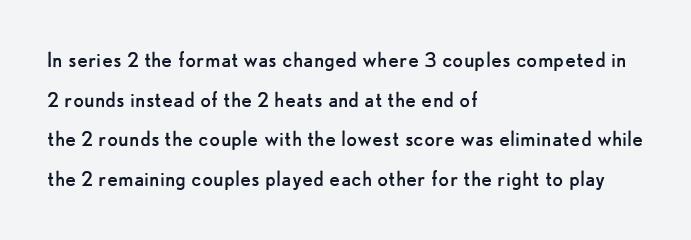
The image shows 25 px text type, upright; set left-aligned, normal line spacing (1.59x), normal letter spacing, not underlined.
